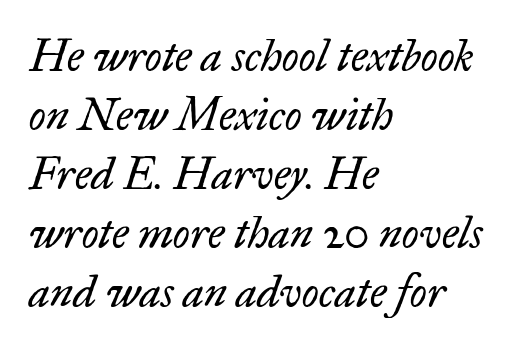
Q: Is the text bold? A: No.
Q: Is the text italic (slanted)? A: Yes, it leans right by about 17 degrees.
Q: Is the typeface a serif or a sans-serif typeface? A: Serif.
Q: Is the text underlined? A: No.
Q: How is the paragraph aligned? A: Left-aligned.
Q: Is the spacing between letters normal or unusually wide? A: Normal.
Q: Is the spacing between lines tight, normal or loose? A: Normal.
Q: Width (condensed, normal, or wide)? A: Normal.
Q: Stroke contrast? A: Low.
Q: x-height? A: Small.
Q: Monospaced? A: No.
